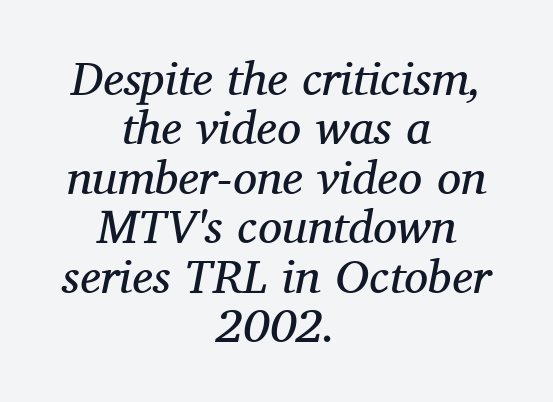
One glance says dense: line gaps are narrower than usual. Are there feet on the stems? There are — it's a serif. Proportional: the letters do not fall into vertical columns. Check under the words: just untouched page. The line texture is even and compact thanks to regular tracking.
